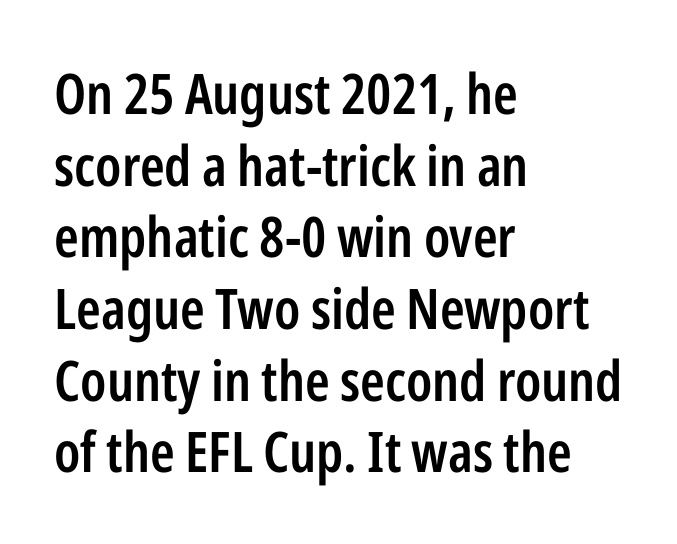
{"serif": "no", "italic": "no", "bold": "semi", "weight": "semibold", "width": "condensed", "stroke_contrast": "low", "x_height": "medium", "monospaced": "no", "underline": "no", "align": "left", "line_spacing": "normal", "line_spacing_ratio": 1.28, "letter_spacing": "normal", "letter_spacing_em": 0.0, "glyph_px": 56}
